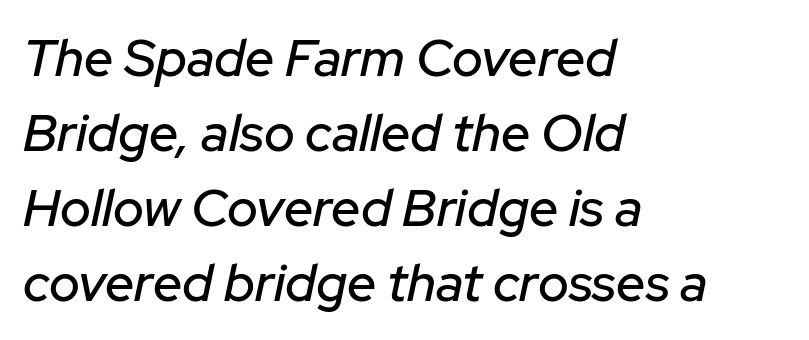
{"italic": "yes", "lean": "right", "slant_degrees": 12, "width": "normal", "stroke_contrast": "low", "x_height": "medium", "monospaced": "no", "underline": "no", "align": "left", "line_spacing": "normal", "line_spacing_ratio": 1.44, "letter_spacing": "normal", "letter_spacing_em": 0.0, "glyph_px": 52}
